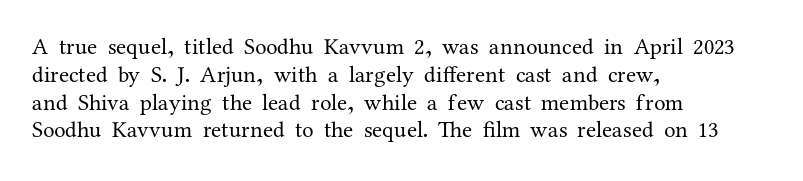
Q: Is the text bold? A: No.
Q: Is the text italic (slanted)? A: No, it is upright.
Q: Is the text underlined? A: No.
Q: How is the paragraph aligned? A: Left-aligned.
Q: Is the spacing between letters normal or unusually wide? A: Normal.
